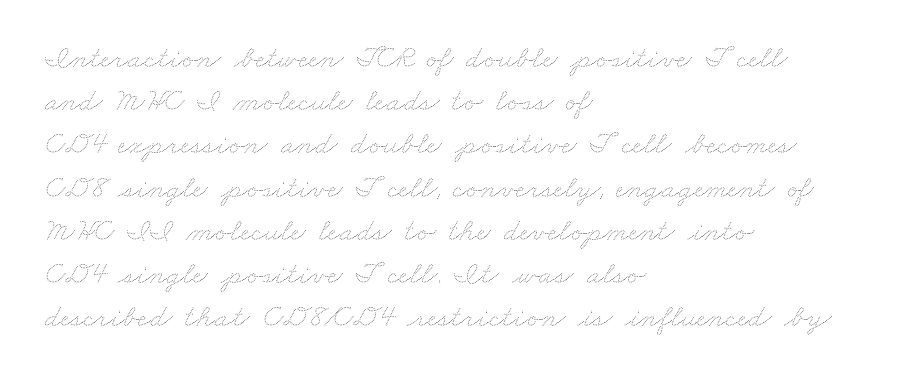
Q: Is the text bold? A: No.
Q: Is the text underlined? A: No.
Q: How is the paragraph aligned? A: Left-aligned.
Q: Is the spacing between letters normal or unusually wide? A: Normal.
Q: Is the spacing between lines tight, normal or loose? A: Normal.
Q: Width (condensed, normal, or wide)? A: Wide.
Q: Stroke contrast? A: Medium.
Q: x-height? A: Small.
Q: Monospaced? A: No.
